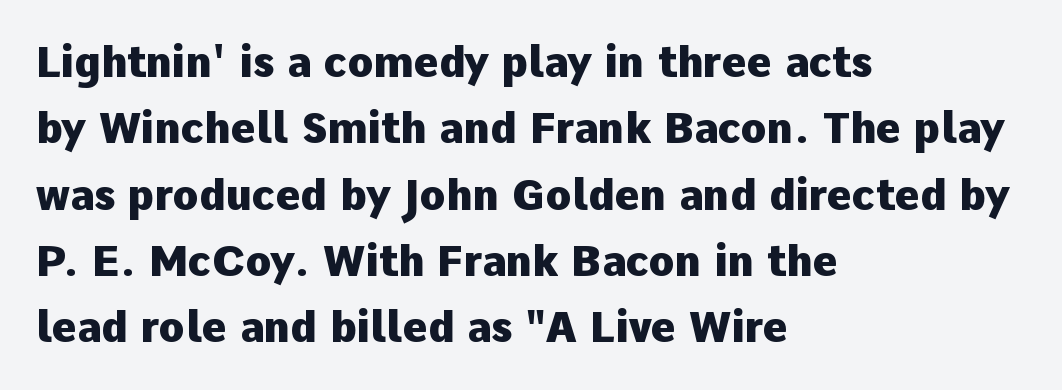
The letters advance in unequal steps, a hallmark of proportional type. The letters stand straight up with perfectly vertical stems. One glance says typical: line gaps are just what's usual. Is the letter spacing exaggerated? No — it looks like the ordinary default. The setting favours the left margin, as ordinary paragraphs usually do. Font category for this specimen: sans-serif.
